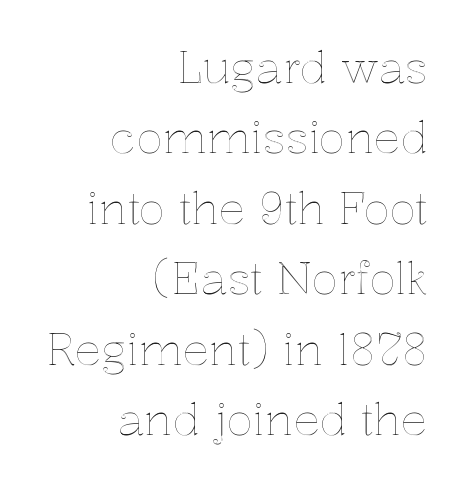
Q: Is the text italic (slanted)? A: No, it is upright.
Q: Is the text underlined? A: No.
Q: How is the paragraph aligned? A: Right-aligned.
Q: Is the spacing between letters normal or unusually wide? A: Normal.
Q: Is the spacing between lines tight, normal or loose? A: Normal.
Q: Width (condensed, normal, or wide)? A: Normal.
Q: x-height? A: Medium.
Q: Monospaced? A: No.
